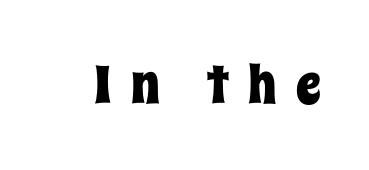
The image shows 53 px condensed type, upright; set unusually wide letter spacing (+0.37 em), not underlined; low stroke contrast and a large x-height.
